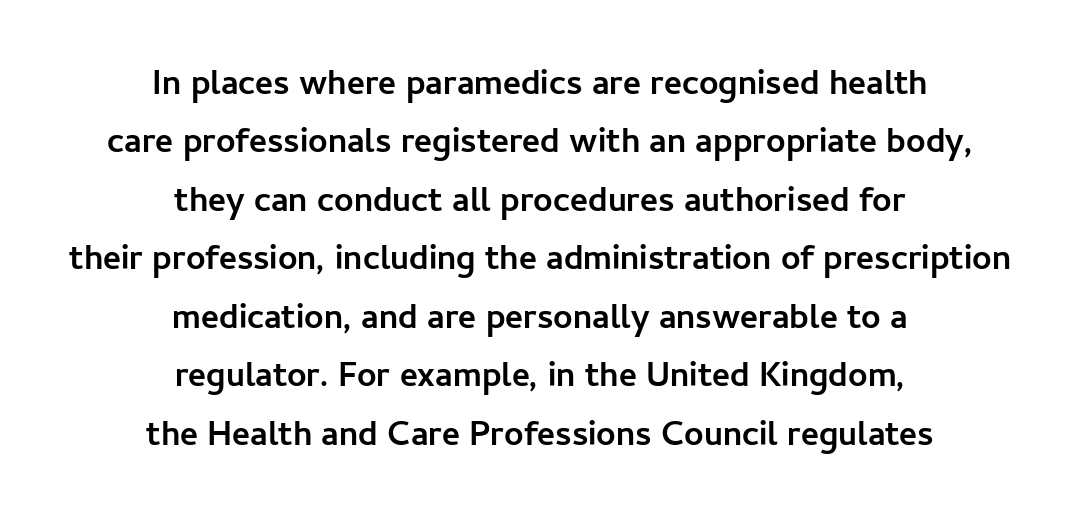
{"serif": "no", "italic": "no", "width": "normal", "stroke_contrast": "low", "x_height": "medium", "monospaced": "no", "underline": "no", "align": "center", "line_spacing": "normal", "line_spacing_ratio": 1.36, "letter_spacing": "normal", "letter_spacing_em": 0.0, "glyph_px": 43}
